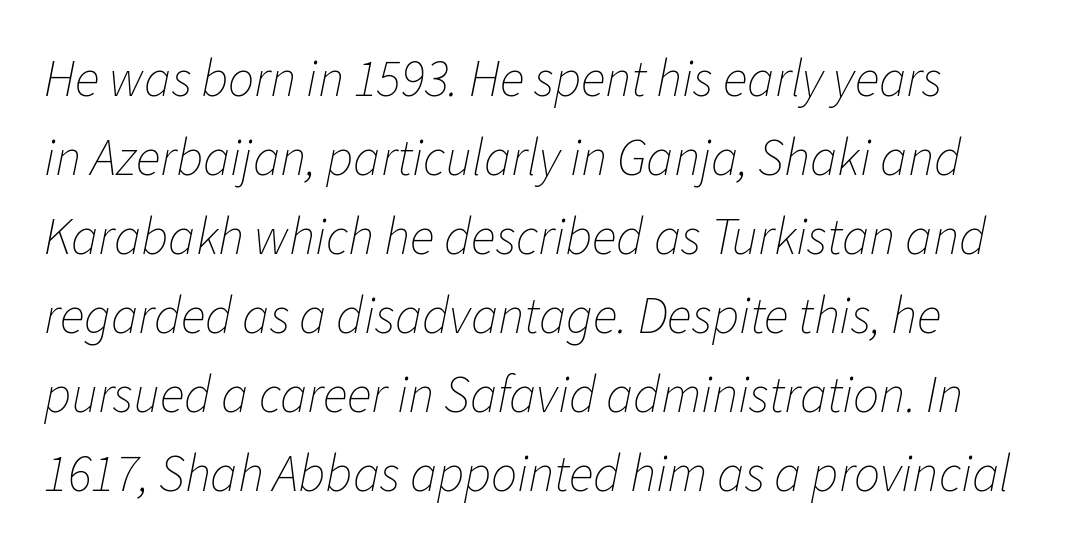
{"italic": "yes", "lean": "right", "slant_degrees": 11, "bold": "no", "weight": "thin", "width": "normal", "stroke_contrast": "low", "x_height": "medium", "monospaced": "no", "underline": "no", "line_spacing": "normal", "line_spacing_ratio": 1.52, "letter_spacing": "normal", "letter_spacing_em": 0.0, "glyph_px": 52}
